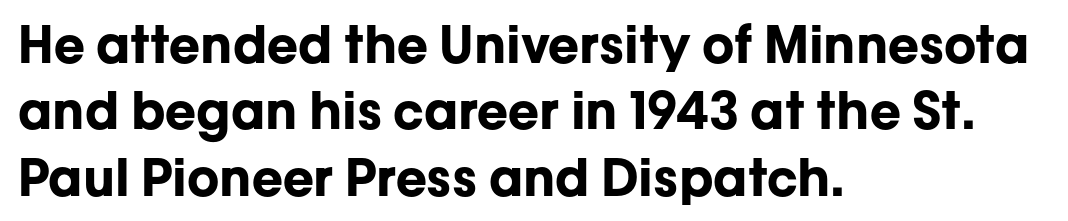
What stands out about the letter spacing? Nothing — it is the standard amount. Honestly, the row spacing looks completely unremarkable. Strong, thick strokes mark this as bold type. A typesetter would label this face a sans. Beneath every word, the page is bare.
